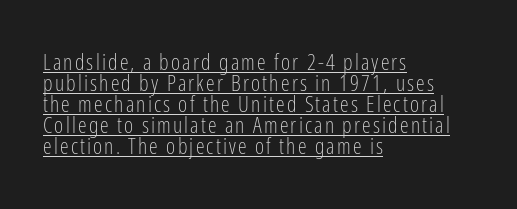
{"italic": "no", "bold": "no", "underline": "yes", "align": "left", "line_spacing": "tight", "line_spacing_ratio": 0.96, "glyph_px": 22}
